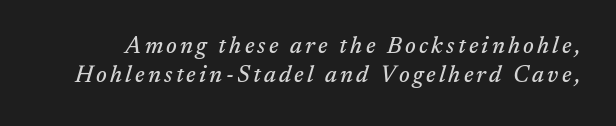
The image shows 23 px text type, italic (leaning right); set normal line spacing (1.27x), not underlined.
